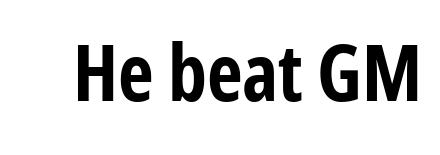
The image shows 78 px bold, condensed sans-serif type, upright; set normal letter spacing, not underlined; low stroke contrast and a medium x-height.
